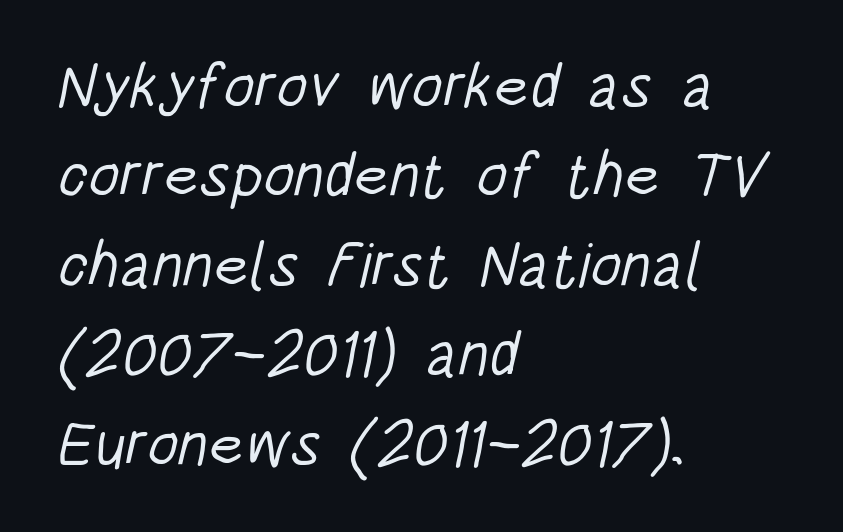
{"serif": "no", "bold": "no", "weight": "light", "width": "condensed", "stroke_contrast": "low", "x_height": "large", "monospaced": "no", "underline": "no", "align": "left", "line_spacing": "normal", "line_spacing_ratio": 1.42, "letter_spacing": "normal", "letter_spacing_em": 0.0, "glyph_px": 63}
